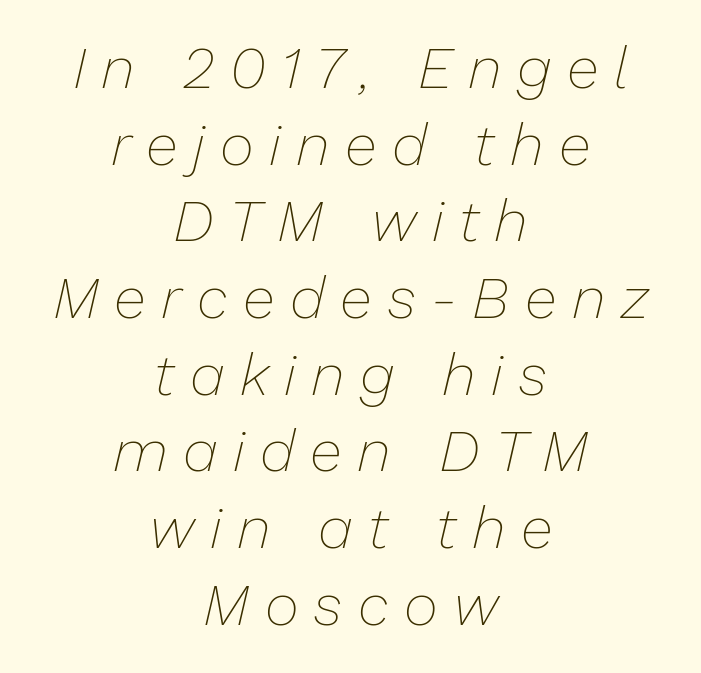
Is this a heavy cut? Hardly; it is regular or lighter. Visually the block forms a symmetrical silhouette, jagged on both flanks. Slanted lettering throughout. The rendering uses a moderate line-height, typical for paragraphs. Honestly, the letter spacing is so wide it's the main thing you notice.
